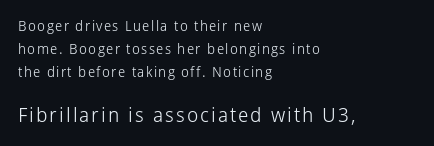
The image shows 20 px text type, upright; set left-aligned, normal line spacing (1.65x), not underlined; the second (bottom) block is 1.43x larger.
